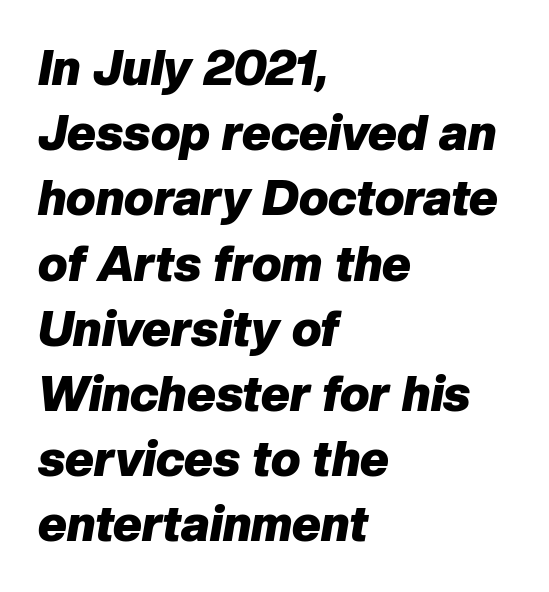
{"italic": "yes", "lean": "right", "slant_degrees": 10, "bold": "yes", "weight": "heavy", "width": "normal", "stroke_contrast": "low", "x_height": "medium", "monospaced": "no", "underline": "no", "align": "left", "line_spacing": "normal", "line_spacing_ratio": 1.33, "letter_spacing": "normal", "letter_spacing_em": 0.0, "glyph_px": 49}
